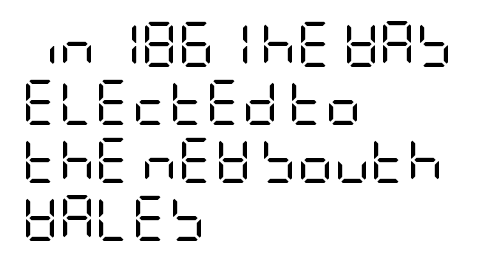
Q: Is the text bold? A: No.
Q: Is the text italic (slanted)? A: No, it is upright.
Q: Is the typeface a serif or a sans-serif typeface? A: Sans-serif.
Q: Is the text underlined? A: No.
Q: How is the paragraph aligned? A: Left-aligned.
Q: Is the spacing between letters normal or unusually wide? A: Normal.
Q: Is the spacing between lines tight, normal or loose? A: Normal.
Q: Width (condensed, normal, or wide)? A: Condensed.
Q: Stroke contrast? A: Low.
Q: x-height? A: Large.
